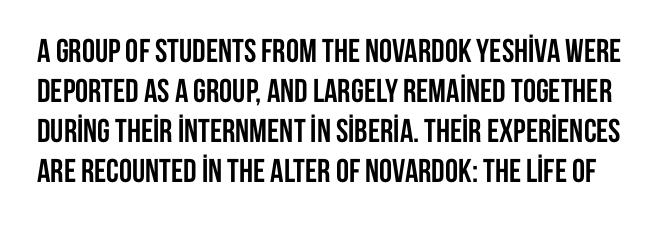
{"serif": "no", "italic": "no", "bold": "yes", "weight": "semibold", "width": "condensed", "stroke_contrast": "low", "x_height": "large", "monospaced": "no", "underline": "no", "line_spacing_ratio": 1.21, "letter_spacing": "normal", "letter_spacing_em": 0.0, "glyph_px": 33}
